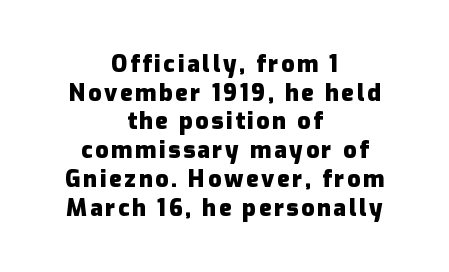
Q: Is the text bold? A: Yes.
Q: Is the text italic (slanted)? A: No, it is upright.
Q: Is the text underlined? A: No.
Q: How is the paragraph aligned? A: Centered.
Q: Is the spacing between lines tight, normal or loose? A: Normal.
